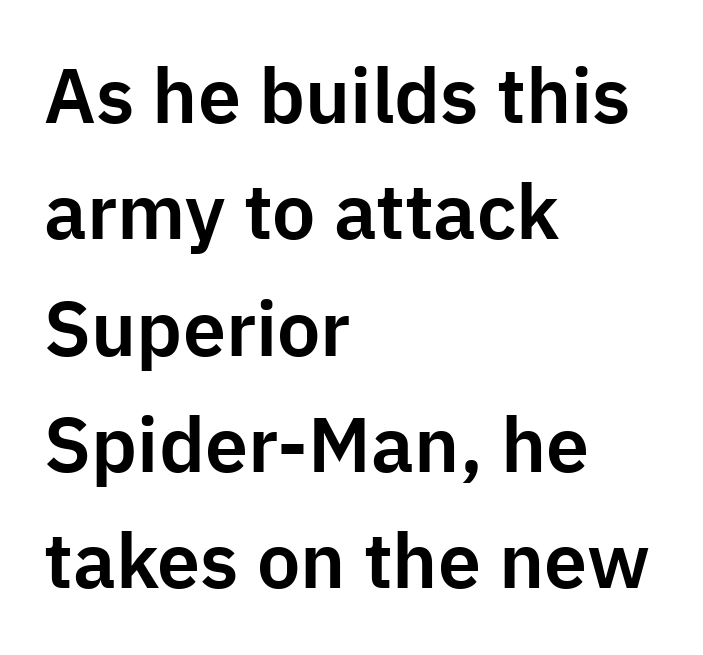
{"serif": "no", "italic": "no", "width": "normal", "stroke_contrast": "low", "x_height": "medium", "monospaced": "no", "underline": "no", "align": "left", "line_spacing": "normal", "line_spacing_ratio": 1.51, "letter_spacing": "normal", "letter_spacing_em": 0.0, "glyph_px": 77}
